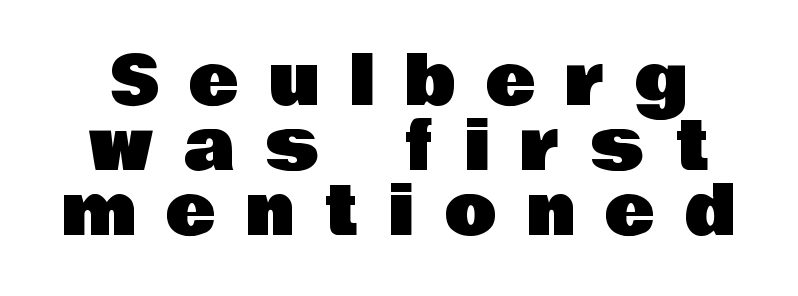
The image shows 67 px sans-serif type, upright; set centered, tight line spacing (0.97x), unusually wide letter spacing (+0.46 em), not underlined; low stroke contrast and a large x-height.
